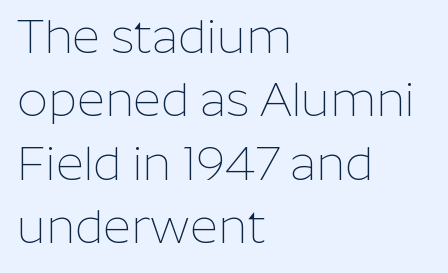
Leading: standard. Ascenders rise straight up at ninety degrees. Grotesque or geometric, the face here clearly has no serifs. A typesetter would call this proportional, since set widths differ per character. No extra tracking has been applied to these lines. This reads as an unemphasized weight, regular at the heaviest.
